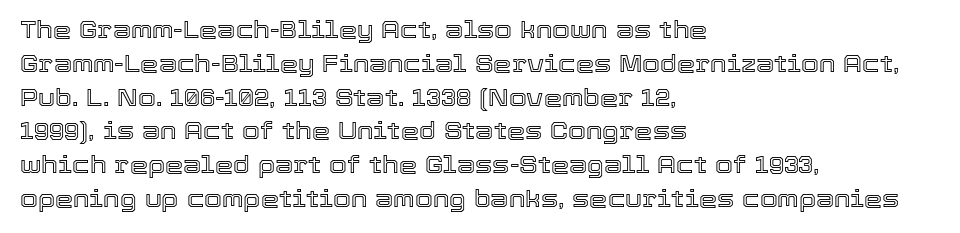
The image shows 23 px text type, upright; set left-aligned, normal line spacing (1.47x), normal letter spacing, not underlined.
